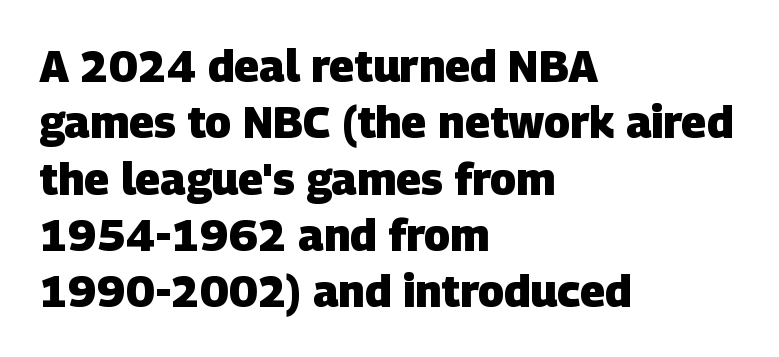
Q: Is the text bold? A: Yes.
Q: Is the typeface a serif or a sans-serif typeface? A: Sans-serif.
Q: Is the text underlined? A: No.
Q: How is the paragraph aligned? A: Left-aligned.
Q: Is the spacing between letters normal or unusually wide? A: Normal.
Q: Is the spacing between lines tight, normal or loose? A: Normal.
Q: Width (condensed, normal, or wide)? A: Normal.
Q: Stroke contrast? A: Low.
Q: x-height? A: Large.
Q: Monospaced? A: No.
